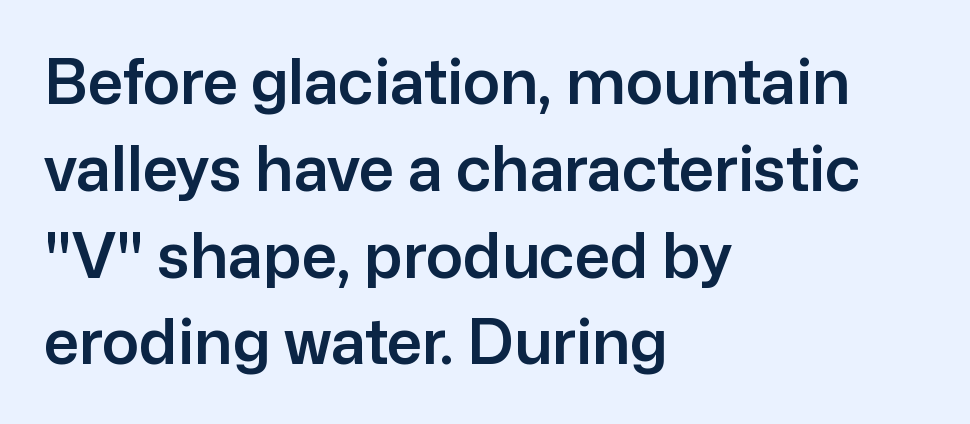
{"serif": "no", "italic": "no", "width": "normal", "stroke_contrast": "low", "x_height": "medium", "monospaced": "no", "underline": "no", "align": "left", "line_spacing": "normal", "line_spacing_ratio": 1.4, "letter_spacing": "normal", "letter_spacing_em": 0.0, "glyph_px": 62}
